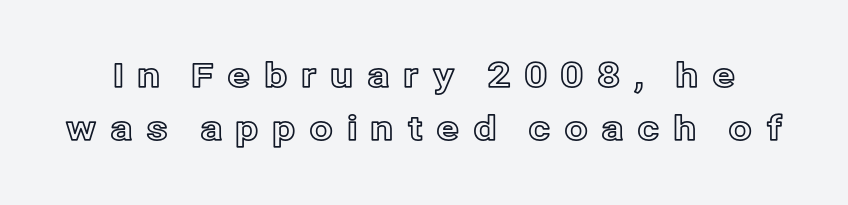
The image shows 34 px text type, upright; set normal line spacing (1.57x), unusually wide letter spacing (+0.38 em), not underlined; a medium x-height.
